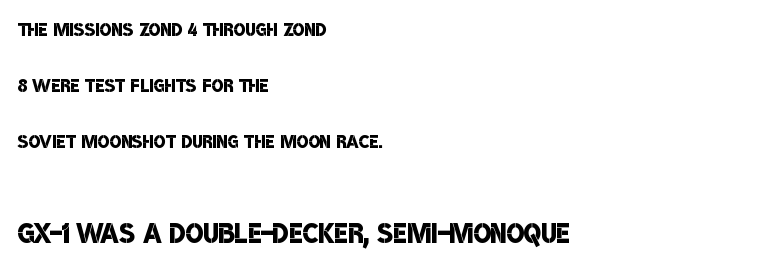
The face used here is proportionally spaced, like ordinary book or web type. Does the copy run flush right? No — it runs flush left. This block would shrink considerably if given ordinary leading; it's expanded now. Slightly chunky letters — semibold, I'd say, not full bold. Whoever set this made the second block the dominant, larger element.
